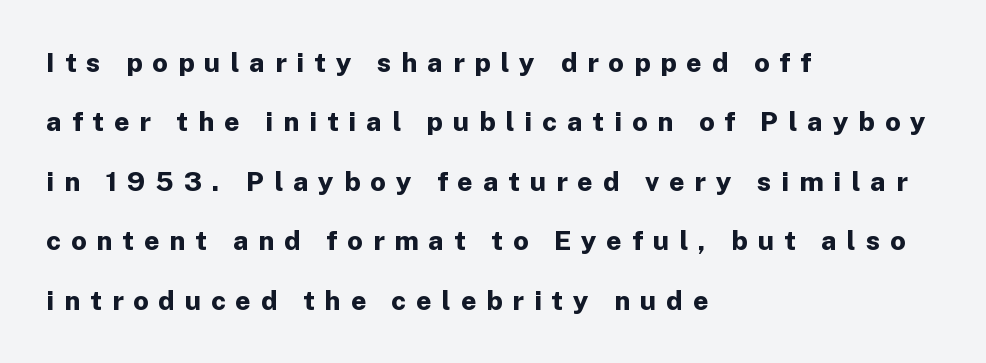
The image shows 27 px bold type, upright; set left-aligned, loose line spacing (2.2x), unusually wide letter spacing (+0.37 em), not underlined.
